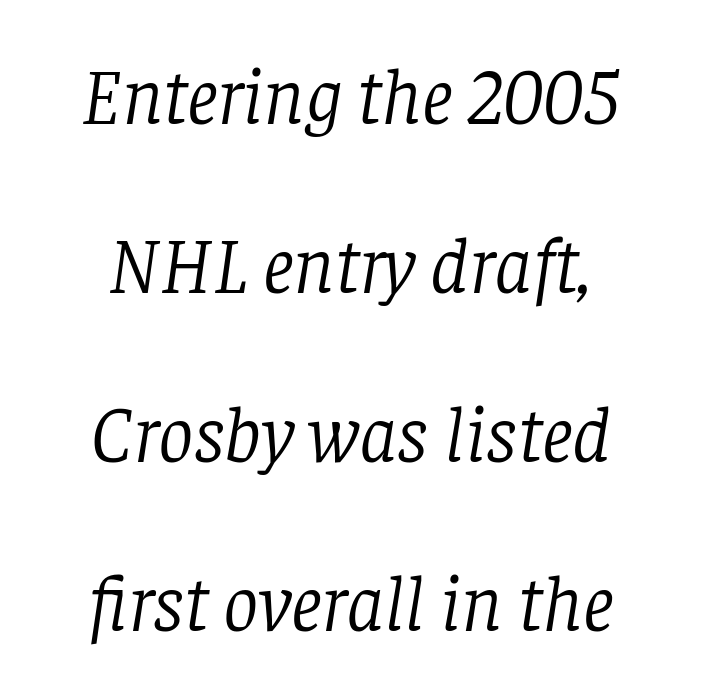
The image shows 79 px light serif type, italic (leaning right); set centered, loose line spacing (2.14x), normal letter spacing, not underlined; low stroke contrast and a large x-height.
